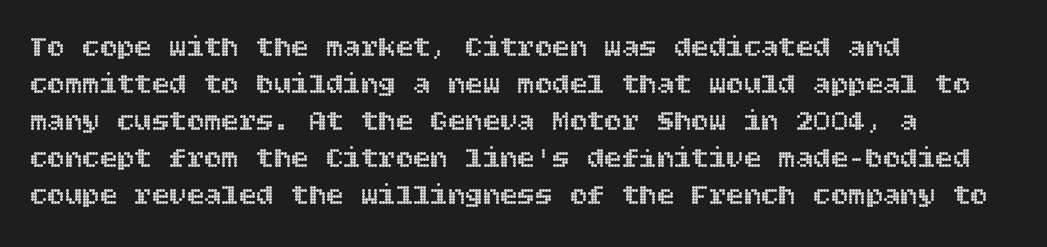
Characters follow at the spacing the type designer built in. The typesetter chose a ragged-right arrangement here. Interline gaps are of average width in this sample. Plain, unruled lines of type. If you drew a line through each stem, it would be perfectly vertical.
